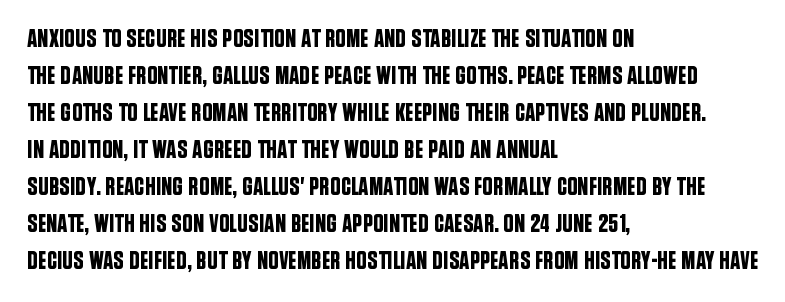
{"italic": "no", "underline": "no", "align": "left", "line_spacing": "normal", "line_spacing_ratio": 1.42, "letter_spacing": "normal", "letter_spacing_em": 0.0, "glyph_px": 26}
